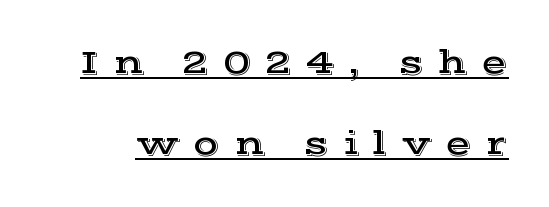
{"serif": "yes", "italic": "no", "width": "wide", "x_height": "medium", "monospaced": "no", "underline": "yes", "line_spacing": "loose", "line_spacing_ratio": 2.37, "letter_spacing": "wide", "letter_spacing_em": 0.41, "glyph_px": 34}
